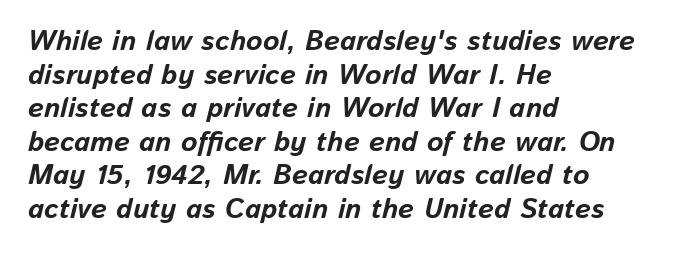
The space directly below the letters is spotless. These lines carry a lot of weight — the face is fully bold. Line beginnings align vertically; line endings do not. What stands out about the letter spacing? Nothing — it is the standard amount. The letters advance in unequal steps, a hallmark of proportional type. These lines were composed using italics.
